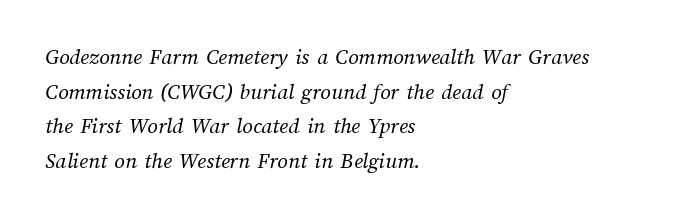
The typesetting does not lean heavy: it is not bold. The foot of each line stays bare and open. Compared with a centered layout, this one pins lines to the left instead. Characters follow at the spacing the type designer built in. Baseline-to-baseline distance is the conventional proportion of letter height.
